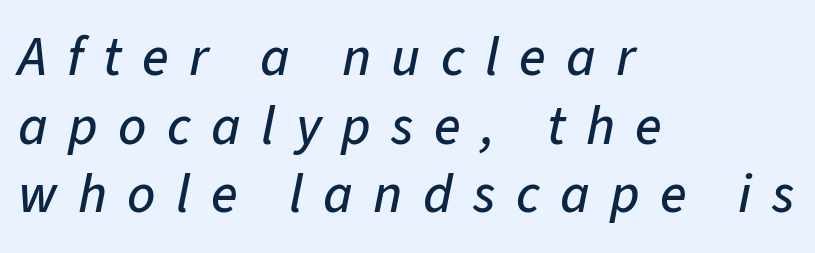
{"italic": "yes", "lean": "right", "slant_degrees": 11, "width": "normal", "stroke_contrast": "low", "x_height": "medium", "monospaced": "no", "underline": "no", "align": "left", "line_spacing": "normal", "line_spacing_ratio": 1.25, "letter_spacing": "wide", "letter_spacing_em": 0.37, "glyph_px": 55}
